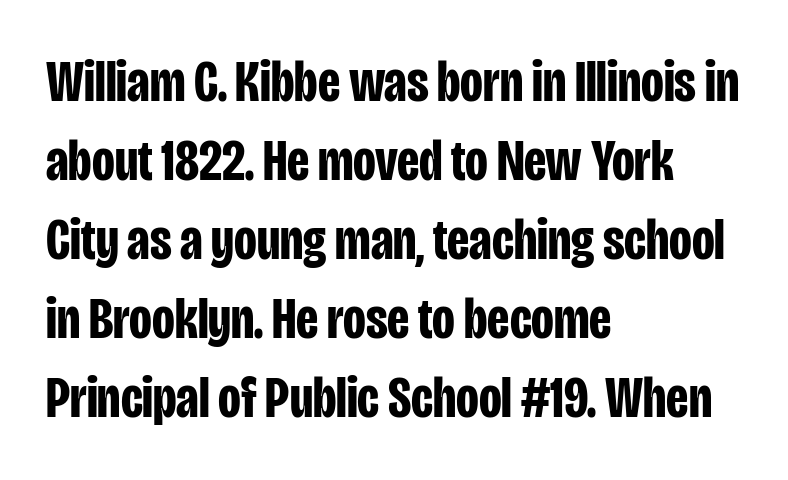
The image shows 59 px bold, condensed sans-serif type, upright; set left-aligned, normal line spacing (1.34x), normal letter spacing, not underlined; low stroke contrast and a large x-height.
